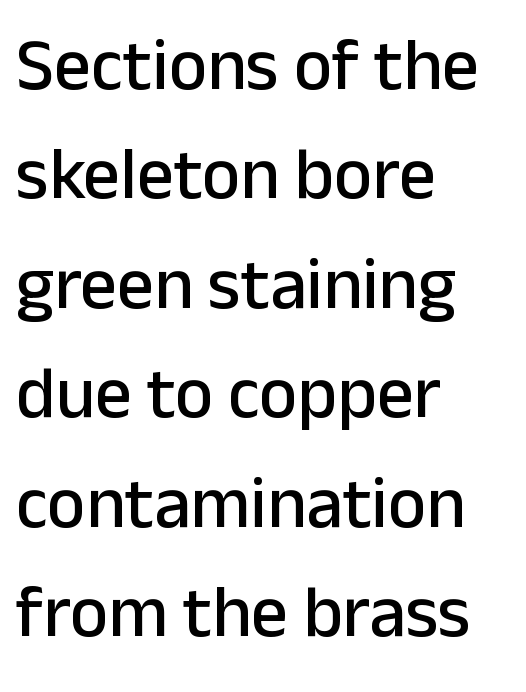
Q: Is the text italic (slanted)? A: No, it is upright.
Q: Is the typeface a serif or a sans-serif typeface? A: Sans-serif.
Q: Is the text underlined? A: No.
Q: How is the paragraph aligned? A: Left-aligned.
Q: Is the spacing between letters normal or unusually wide? A: Normal.
Q: Is the spacing between lines tight, normal or loose? A: Normal.
Q: Width (condensed, normal, or wide)? A: Normal.
Q: Stroke contrast? A: Low.
Q: x-height? A: Medium.
Q: Monospaced? A: No.
